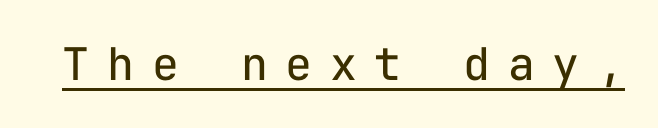
Q: Is the text bold? A: No.
Q: Is the text italic (slanted)? A: No, it is upright.
Q: Is the typeface a serif or a sans-serif typeface? A: Sans-serif.
Q: Is the text underlined? A: Yes.
Q: Is the spacing between letters normal or unusually wide? A: Unusually wide.
Q: Width (condensed, normal, or wide)? A: Normal.
Q: Stroke contrast? A: Low.
Q: x-height? A: Medium.
Q: Monospaced? A: Yes.
